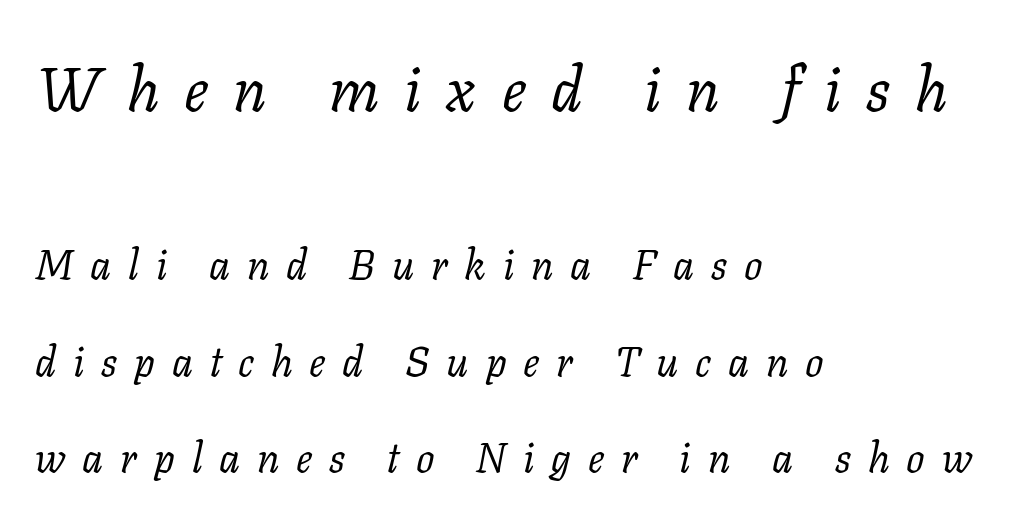
Q: Is the text bold? A: No.
Q: Is the text italic (slanted)? A: Yes, it leans right by about 11 degrees.
Q: Is the typeface a serif or a sans-serif typeface? A: Serif.
Q: Is the text underlined? A: No.
Q: How is the paragraph aligned? A: Left-aligned.
Q: Is the spacing between letters normal or unusually wide? A: Unusually wide.
Q: Is the spacing between lines tight, normal or loose? A: Loose.
Q: Which block of text is set in a larger size, the first (top) or the second (bottom)? A: The first (top) one.
Q: Width (condensed, normal, or wide)? A: Normal.
Q: Stroke contrast? A: Low.
Q: x-height? A: Medium.
Q: Monospaced? A: No.
